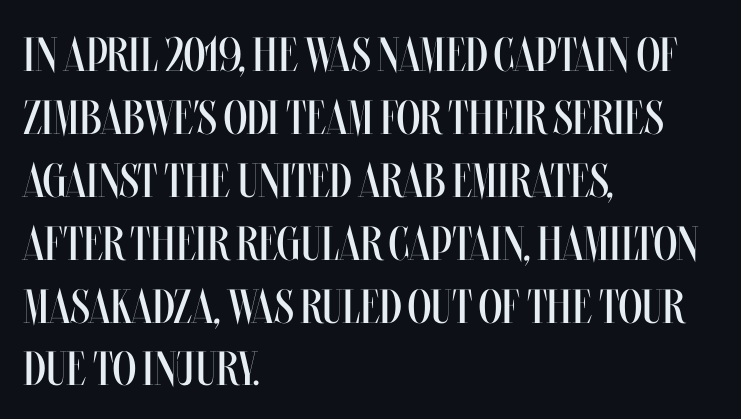
The image shows 48 px regular-weight, condensed type, upright; set left-aligned, normal line spacing (1.31x), normal letter spacing, not underlined; medium stroke contrast and a large x-height.
